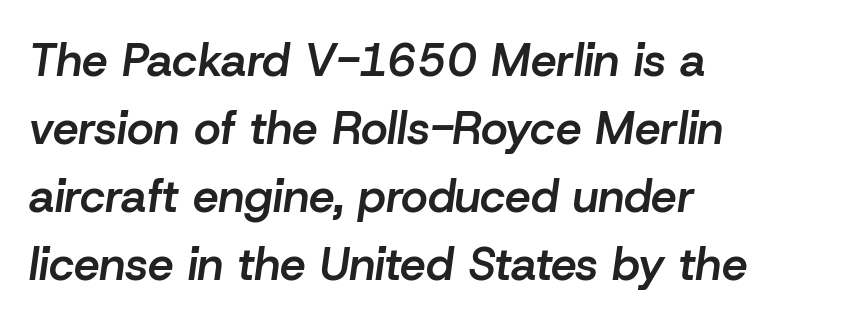
{"italic": "yes", "lean": "right", "slant_degrees": 8, "bold": "semi", "weight": "semibold", "width": "normal", "stroke_contrast": "low", "x_height": "medium", "monospaced": "no", "underline": "no", "align": "left", "line_spacing": "normal", "line_spacing_ratio": 1.48, "letter_spacing": "normal", "letter_spacing_em": 0.0, "glyph_px": 46}
